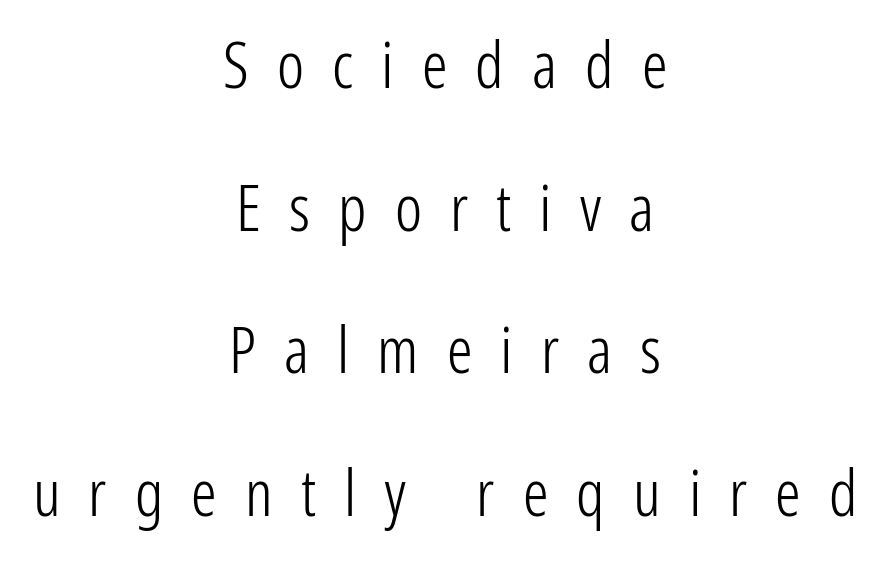
The image shows 64 px light, condensed sans-serif type, upright; set centered, loose line spacing (2.23x), unusually wide letter spacing (+0.44 em), not underlined; low stroke contrast and a medium x-height.
